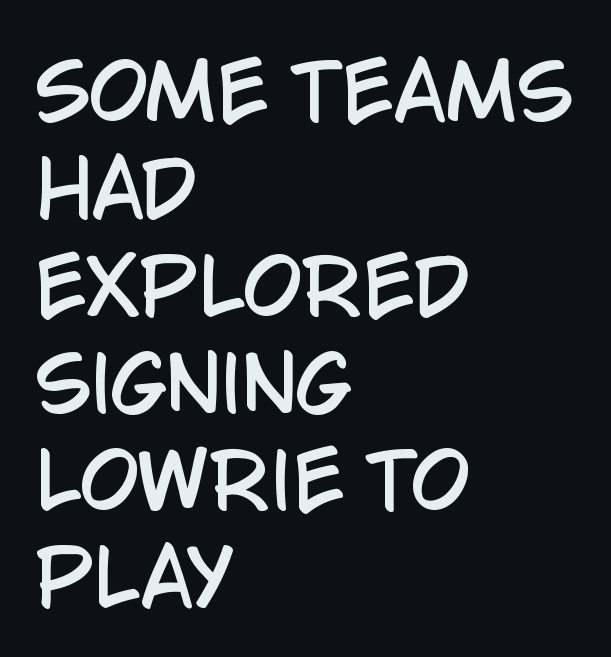
{"serif": "no", "italic": "no", "width": "condensed", "stroke_contrast": "low", "x_height": "large", "monospaced": "no", "underline": "no", "align": "left", "line_spacing": "normal", "line_spacing_ratio": 1.28, "letter_spacing": "normal", "letter_spacing_em": 0.0, "glyph_px": 76}
